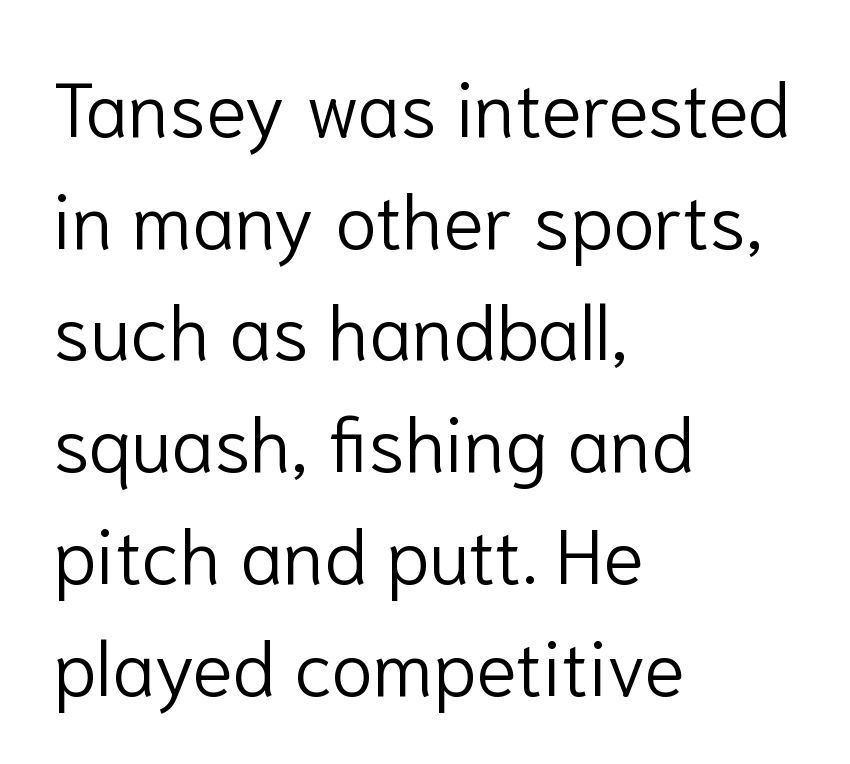
The image shows 76 px light sans-serif type, upright; set left-aligned, normal line spacing (1.47x), normal letter spacing, not underlined; low stroke contrast and a medium x-height.
